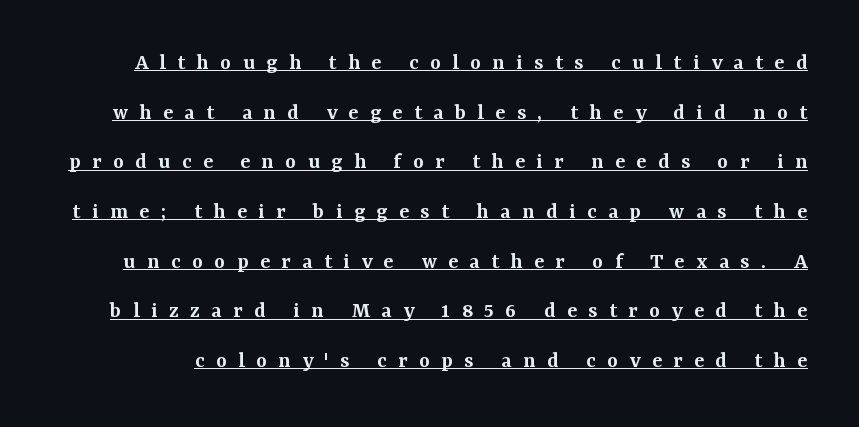
The image shows 23 px text type, upright; set loose line spacing (2.16x), unusually wide letter spacing (+0.5 em), underlined.
